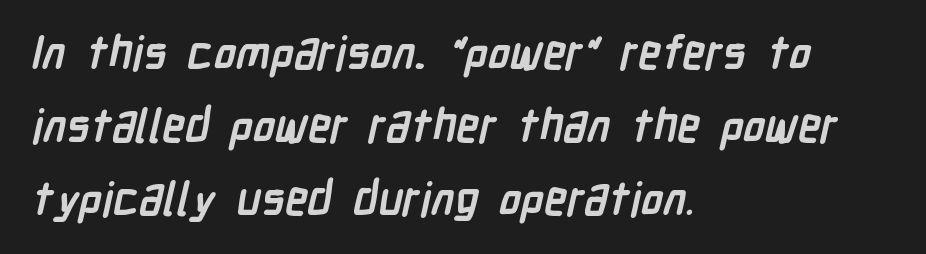
Q: Is the text bold? A: Yes.
Q: Is the typeface a serif or a sans-serif typeface? A: Sans-serif.
Q: Is the text underlined? A: No.
Q: How is the paragraph aligned? A: Left-aligned.
Q: Is the spacing between letters normal or unusually wide? A: Normal.
Q: Is the spacing between lines tight, normal or loose? A: Normal.
Q: Width (condensed, normal, or wide)? A: Condensed.
Q: Stroke contrast? A: Low.
Q: x-height? A: Medium.
Q: Monospaced? A: No.
